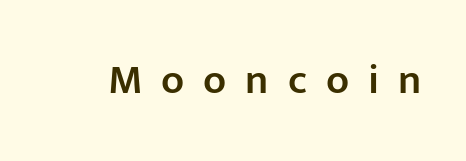
Do the characters align in a grid? No, the font is proportional. Underline: absent. A bit beefed up — I'd call it semibold rather than bold. The glyphs in this specimen are sans serif.
